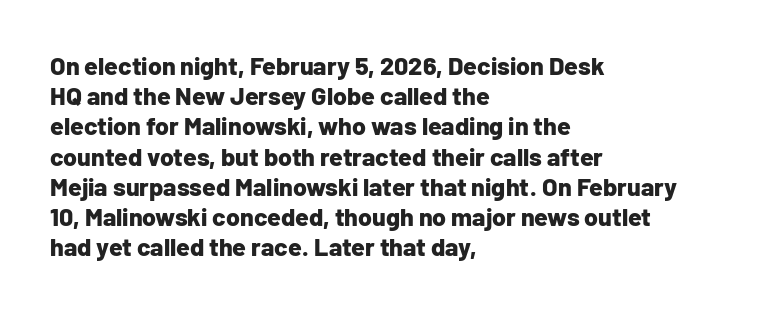
The image shows 25 px bold type, upright; set left-aligned, line spacing 1.21x, normal letter spacing, not underlined.
